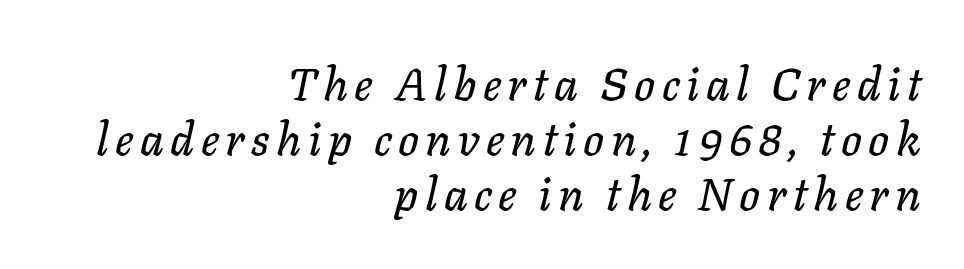
The image shows 46 px text type, italic (leaning right); set right-aligned, line spacing 1.2x, not underlined; low stroke contrast and a medium x-height.
